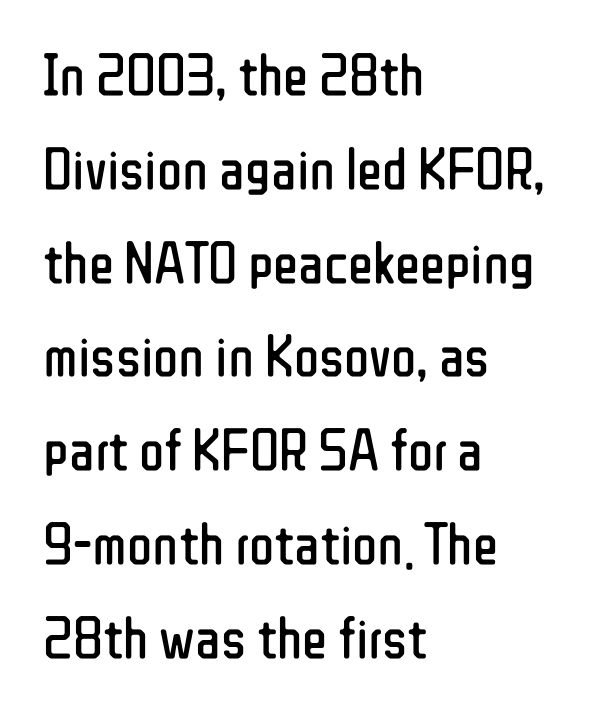
Q: Is the text bold? A: No.
Q: Is the text italic (slanted)? A: No, it is upright.
Q: Is the typeface a serif or a sans-serif typeface? A: Sans-serif.
Q: Is the text underlined? A: No.
Q: How is the paragraph aligned? A: Left-aligned.
Q: Is the spacing between letters normal or unusually wide? A: Normal.
Q: Is the spacing between lines tight, normal or loose? A: Normal.
Q: Width (condensed, normal, or wide)? A: Condensed.
Q: Stroke contrast? A: Low.
Q: x-height? A: Medium.
Q: Monospaced? A: No.
